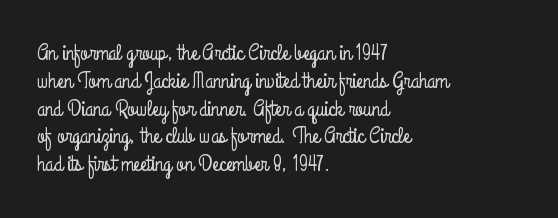
{"underline": "no", "align": "left", "line_spacing_ratio": 1.21, "letter_spacing": "normal", "letter_spacing_em": 0.0, "glyph_px": 23}
